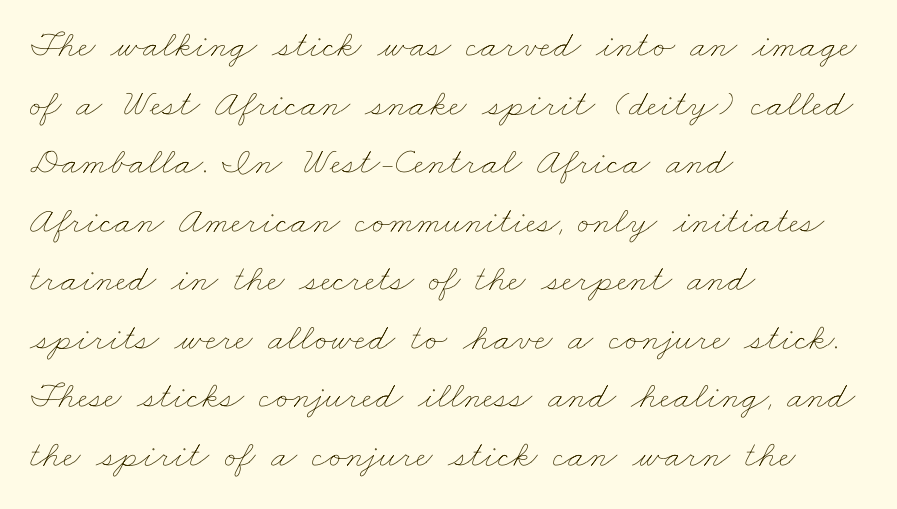
One-word summary of the alignment: left. The typesetting does not lean heavy: it is not bold. Character widths vary here, with narrow letters taking less room than wide ones. Compared with typical paragraphs, the rows here are spaced about the same. Spacing between characters is what you'd get straight out of the box.
